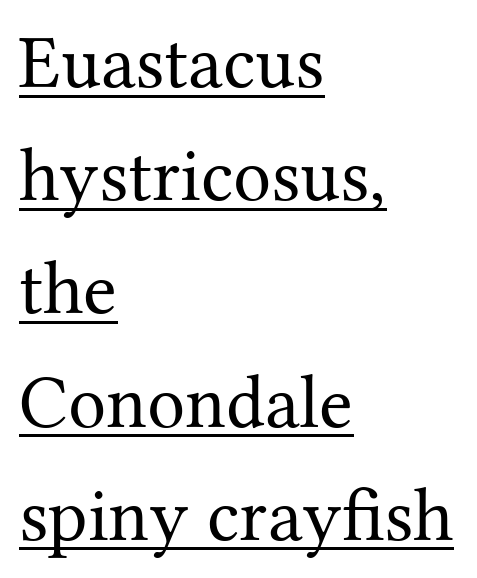
Q: Is the text bold? A: No.
Q: Is the text italic (slanted)? A: No, it is upright.
Q: Is the typeface a serif or a sans-serif typeface? A: Serif.
Q: Is the text underlined? A: Yes.
Q: How is the paragraph aligned? A: Left-aligned.
Q: Is the spacing between letters normal or unusually wide? A: Normal.
Q: Is the spacing between lines tight, normal or loose? A: Normal.
Q: Width (condensed, normal, or wide)? A: Normal.
Q: Stroke contrast? A: Medium.
Q: x-height? A: Medium.
Q: Monospaced? A: No.
